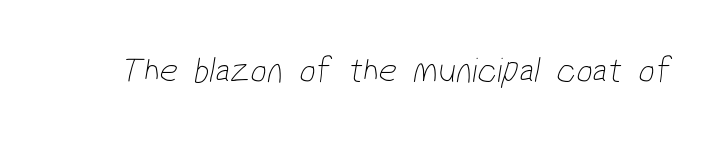
The image shows 36 px thin, condensed sans-serif type; set normal letter spacing, not underlined; low stroke contrast and a medium x-height.
